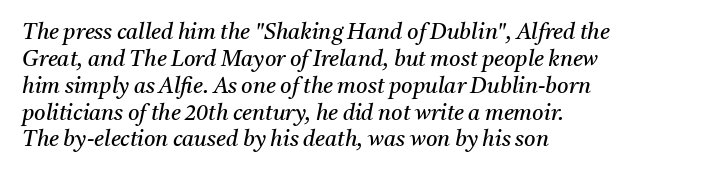
{"italic": "yes", "lean": "right", "slant_degrees": 11, "bold": "no", "underline": "no", "align": "left", "line_spacing_ratio": 1.22, "letter_spacing": "normal", "letter_spacing_em": 0.0, "glyph_px": 22}
